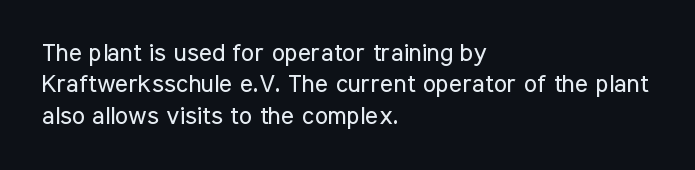
Q: Is the text bold? A: No.
Q: Is the text italic (slanted)? A: No, it is upright.
Q: Is the text underlined? A: No.
Q: How is the paragraph aligned? A: Left-aligned.
Q: Is the spacing between letters normal or unusually wide? A: Normal.
Q: Is the spacing between lines tight, normal or loose? A: Normal.
